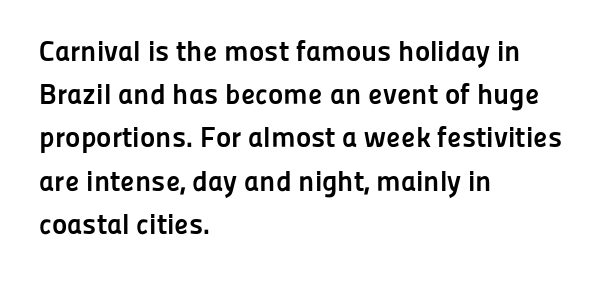
The image shows 29 px semibold sans-serif type, upright; set left-aligned, normal line spacing (1.49x), normal letter spacing, not underlined; low stroke contrast and a medium x-height.
